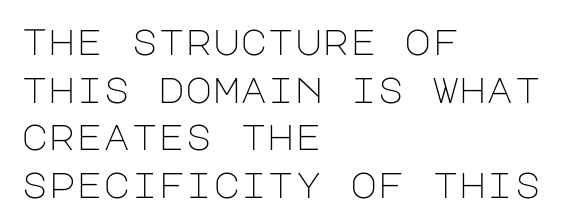
The image shows 37 px light sans-serif type, upright; set left-aligned, normal line spacing (1.29x), normal letter spacing, not underlined; low stroke contrast and a large x-height.
